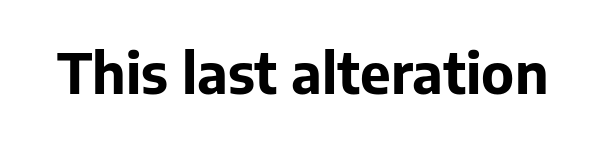
The image shows 55 px bold sans-serif type, upright; set normal letter spacing, not underlined; low stroke contrast and a medium x-height.
